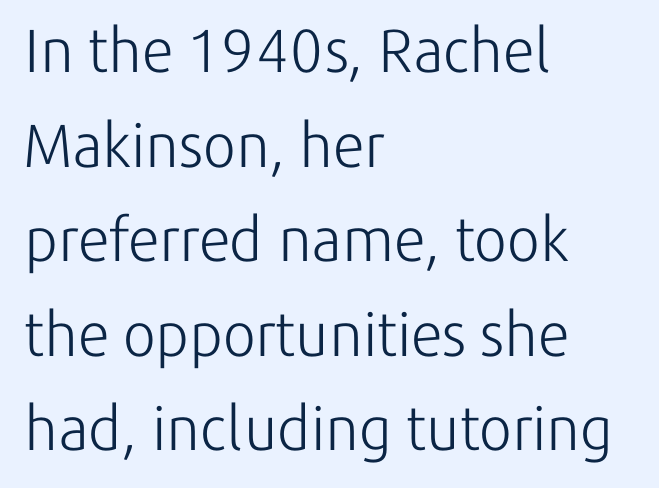
Q: Is the text bold? A: No.
Q: Is the text italic (slanted)? A: No, it is upright.
Q: Is the typeface a serif or a sans-serif typeface? A: Sans-serif.
Q: Is the text underlined? A: No.
Q: How is the paragraph aligned? A: Left-aligned.
Q: Is the spacing between letters normal or unusually wide? A: Normal.
Q: Is the spacing between lines tight, normal or loose? A: Normal.
Q: Width (condensed, normal, or wide)? A: Normal.
Q: Stroke contrast? A: Low.
Q: x-height? A: Medium.
Q: Monospaced? A: No.
